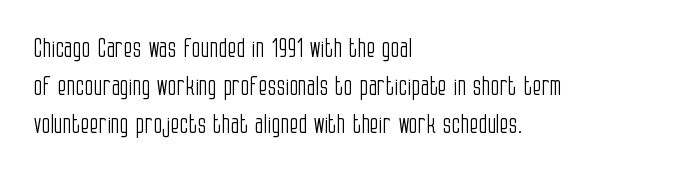
Visually the block forms a straight wall on the left and a jagged coastline on the right. Caption: standard tracking, unaltered. The type sits square on the baseline with zero lean. Weight: not bold — regular or lighter.
